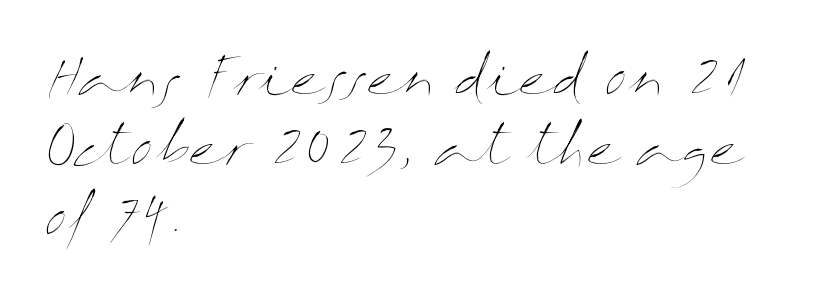
Q: Is the text bold? A: No.
Q: Is the text italic (slanted)? A: Yes.
Q: Is the text underlined? A: No.
Q: How is the paragraph aligned? A: Left-aligned.
Q: Is the spacing between letters normal or unusually wide? A: Normal.
Q: Is the spacing between lines tight, normal or loose? A: Normal.
Q: Width (condensed, normal, or wide)? A: Wide.
Q: Stroke contrast? A: Medium.
Q: x-height? A: Medium.
Q: Monospaced? A: No.
